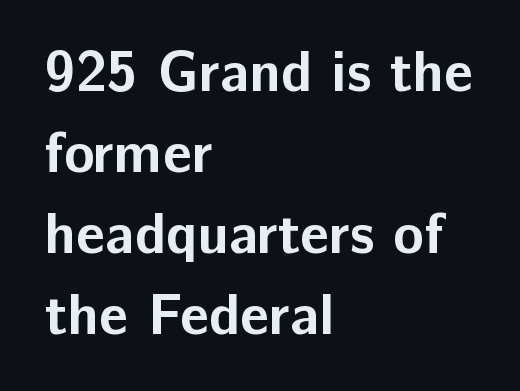
Any mark beneath the type? The region is blank. It's the straight-up-and-down kind of type. Pretty heavy lettering here — definitely bold. In terms of letterspacing, this is plain default setting. This sample has the flowing, uneven cadence of proportional lettering.
